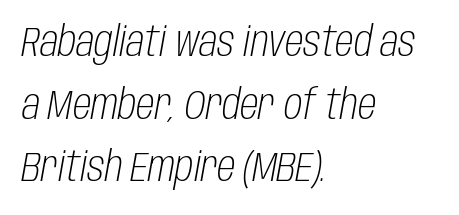
Is there much room between lines? A standard amount, neither cramped nor airy. Is this a fixed-width face? No — the glyphs have proportional, varying widths. Check under the words: just untouched page. The line texture is even and compact thanks to regular tracking. Rendered with sloped, italic letterforms. Leftover space on each line is placed entirely after the last word.
